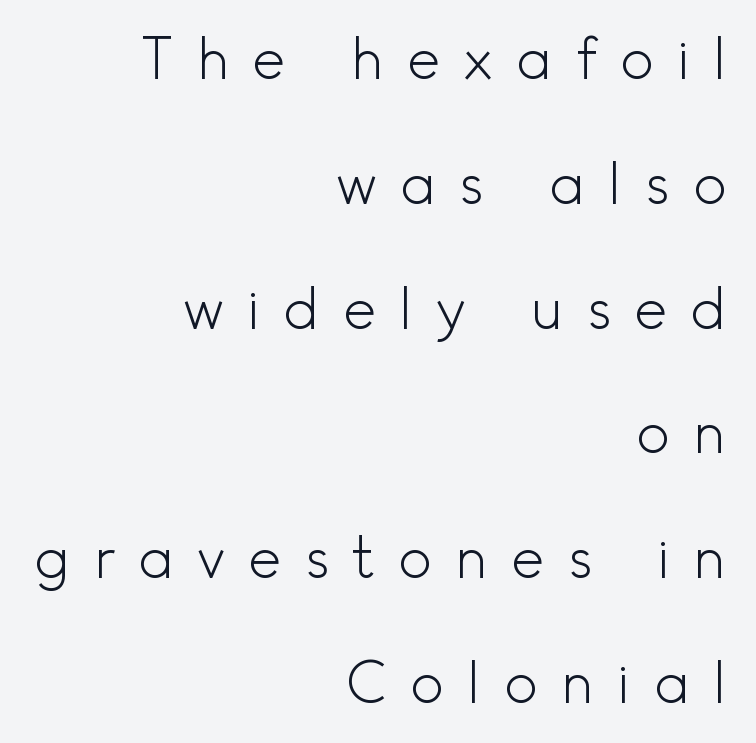
The image shows 57 px light sans-serif type, upright; set right-aligned, loose line spacing (2.19x), unusually wide letter spacing (+0.4 em), not underlined; a small x-height.
